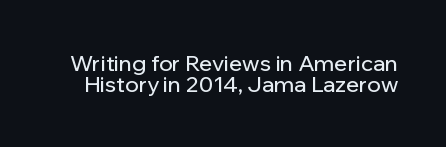
The image shows 22 px text type, upright; set tight line spacing (0.96x), normal letter spacing, not underlined.
